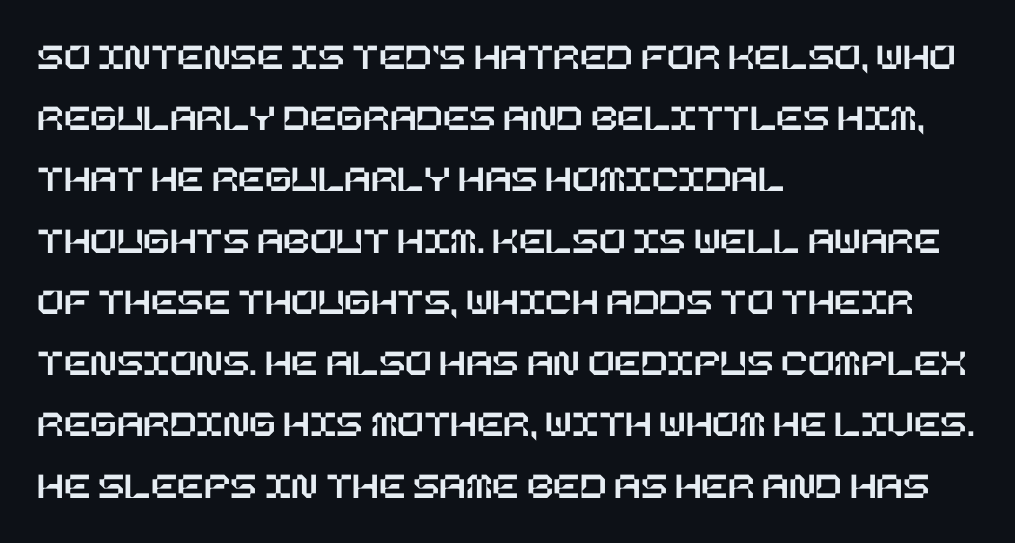
The image shows 39 px text type, upright; set left-aligned, normal line spacing (1.57x), normal letter spacing, not underlined; low stroke contrast and a large x-height.
